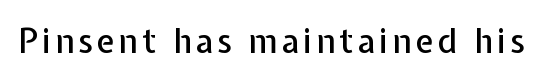
Here the designer chose a conventional face with non-uniform glyph widths. Vertical strokes here are truly vertical. A clean baseline with only descenders dipping below it. Unlike a traditional serif, this face leaves its strokes unadorned.
